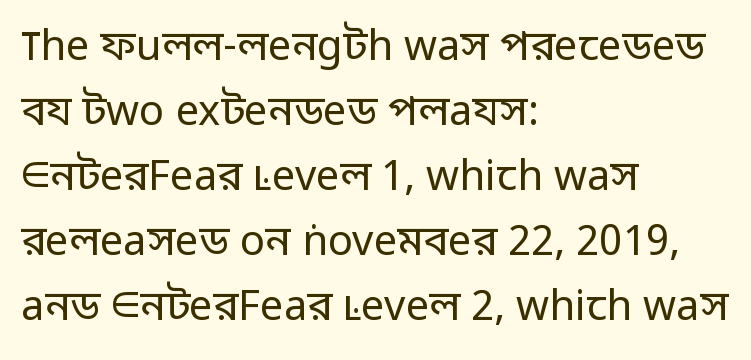
The image shows 42 px regular-weight sans-serif type, upright; set left-aligned, normal line spacing (1.55x), normal letter spacing, not underlined; low stroke contrast and a medium x-height.
